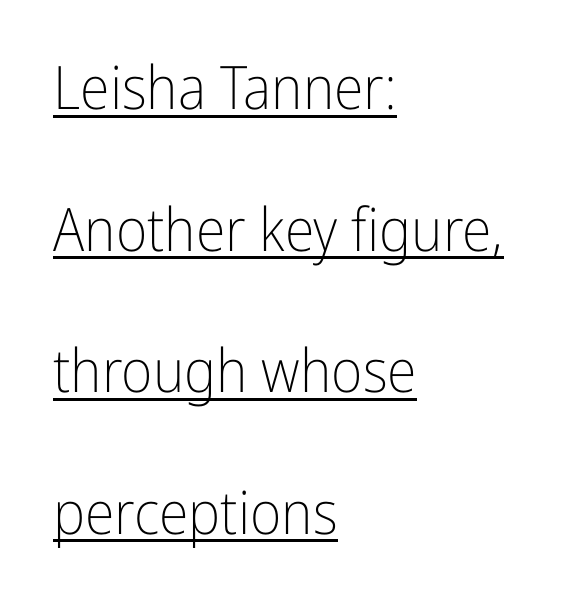
Q: Is the text bold? A: No.
Q: Is the text italic (slanted)? A: No, it is upright.
Q: Is the typeface a serif or a sans-serif typeface? A: Sans-serif.
Q: Is the text underlined? A: Yes.
Q: How is the paragraph aligned? A: Left-aligned.
Q: Is the spacing between letters normal or unusually wide? A: Normal.
Q: Is the spacing between lines tight, normal or loose? A: Loose.
Q: Width (condensed, normal, or wide)? A: Condensed.
Q: Stroke contrast? A: Low.
Q: x-height? A: Medium.
Q: Monospaced? A: No.
